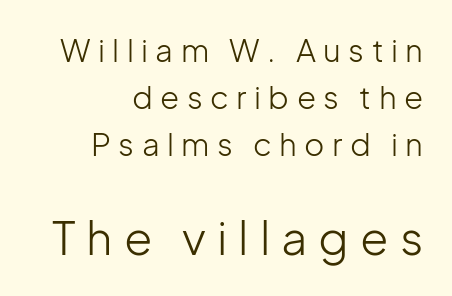
The image shows 46 px light sans-serif type, upright; set right-aligned, normal line spacing (1.52x), unusually wide letter spacing (+0.24 em), not underlined; the second (bottom) block is 1.48x larger; low stroke contrast and a medium x-height.
